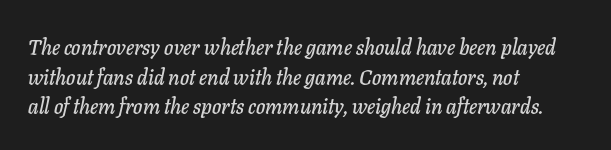
{"italic": "yes", "lean": "right", "slant_degrees": 11, "underline": "no", "align": "left", "line_spacing": "normal", "line_spacing_ratio": 1.41, "letter_spacing": "normal", "letter_spacing_em": 0.0, "glyph_px": 21}
